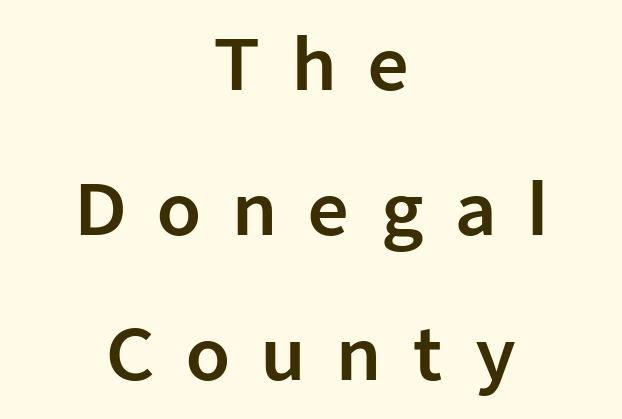
{"serif": "no", "italic": "no", "width": "normal", "stroke_contrast": "low", "x_height": "medium", "monospaced": "no", "underline": "no", "align": "center", "line_spacing": "loose", "line_spacing_ratio": 2.04, "letter_spacing": "wide", "letter_spacing_em": 0.43, "glyph_px": 71}
